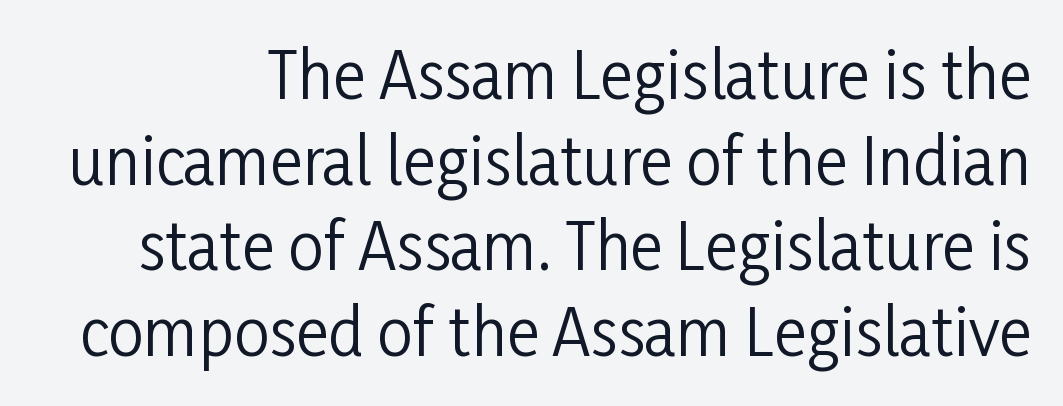
Q: Is the text bold? A: No.
Q: Is the text italic (slanted)? A: No, it is upright.
Q: Is the typeface a serif or a sans-serif typeface? A: Sans-serif.
Q: Is the text underlined? A: No.
Q: Is the spacing between letters normal or unusually wide? A: Normal.
Q: Is the spacing between lines tight, normal or loose? A: Normal.
Q: Width (condensed, normal, or wide)? A: Condensed.
Q: Stroke contrast? A: Low.
Q: x-height? A: Medium.
Q: Monospaced? A: No.
